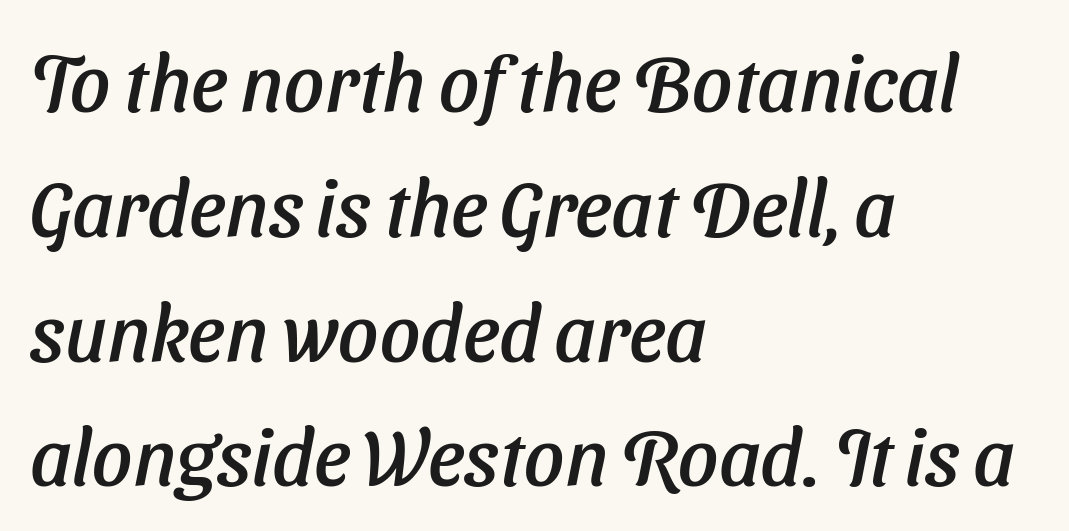
Q: Is the text italic (slanted)? A: Yes, it leans right by about 11 degrees.
Q: Is the text underlined? A: No.
Q: How is the paragraph aligned? A: Left-aligned.
Q: Is the spacing between letters normal or unusually wide? A: Normal.
Q: Is the spacing between lines tight, normal or loose? A: Normal.
Q: Width (condensed, normal, or wide)? A: Normal.
Q: Stroke contrast? A: Low.
Q: x-height? A: Medium.
Q: Monospaced? A: No.
